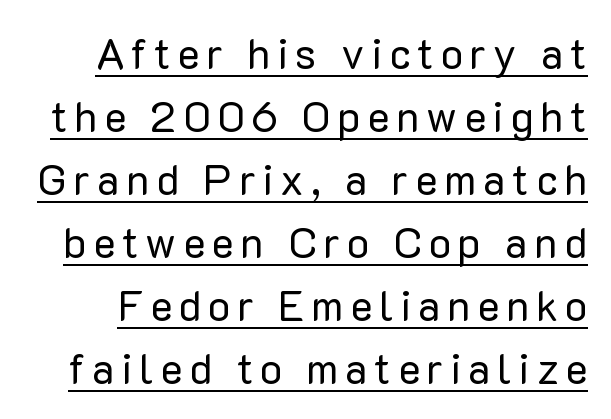
{"serif": "no", "italic": "no", "bold": "no", "weight": "regular", "width": "normal", "stroke_contrast": "low", "x_height": "medium", "monospaced": "no", "underline": "yes", "line_spacing": "normal", "line_spacing_ratio": 1.5, "glyph_px": 42}
